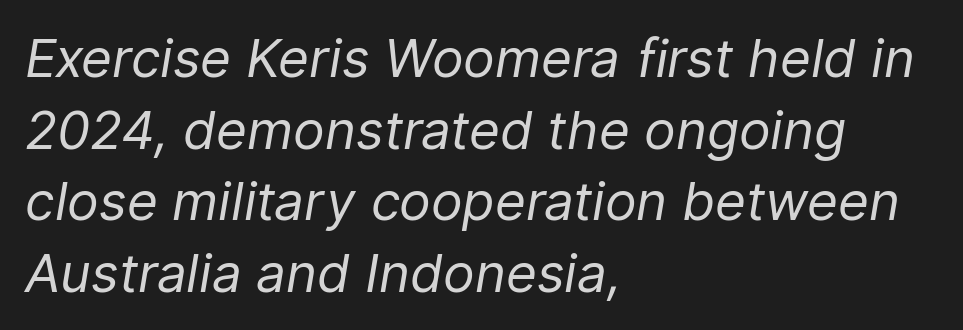
Q: Is the text bold? A: No.
Q: Is the text italic (slanted)? A: Yes, it leans right by about 9 degrees.
Q: Is the text underlined? A: No.
Q: How is the paragraph aligned? A: Left-aligned.
Q: Is the spacing between letters normal or unusually wide? A: Normal.
Q: Is the spacing between lines tight, normal or loose? A: Normal.
Q: Width (condensed, normal, or wide)? A: Normal.
Q: Stroke contrast? A: Low.
Q: x-height? A: Medium.
Q: Monospaced? A: No.
